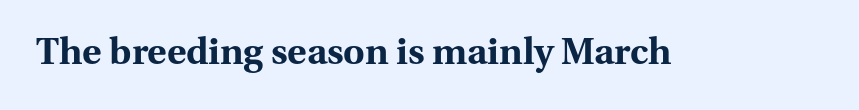
The image shows 37 px bold serif type, upright; set normal letter spacing, not underlined; medium stroke contrast and a medium x-height.
